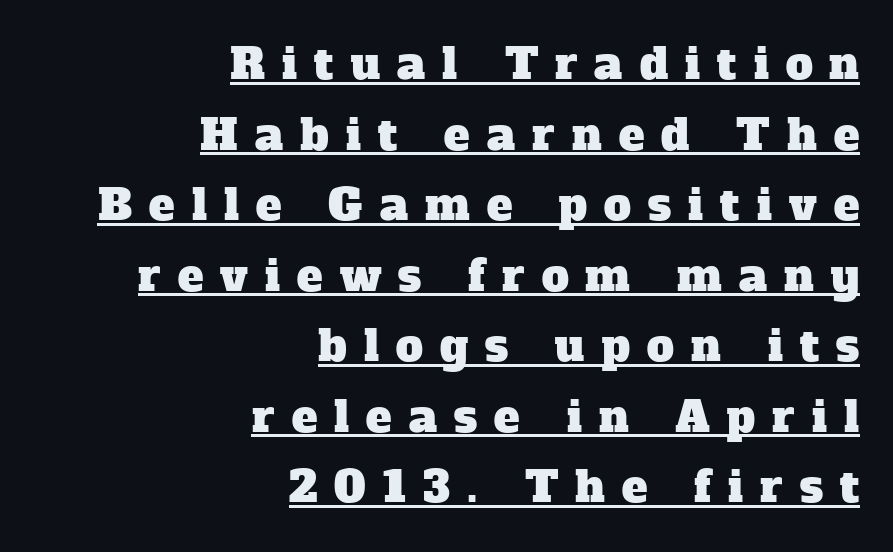
Q: Is the typeface a serif or a sans-serif typeface? A: Serif.
Q: Is the text underlined? A: Yes.
Q: How is the paragraph aligned? A: Right-aligned.
Q: Is the spacing between letters normal or unusually wide? A: Unusually wide.
Q: Is the spacing between lines tight, normal or loose? A: Normal.
Q: Width (condensed, normal, or wide)? A: Normal.
Q: Stroke contrast? A: Low.
Q: x-height? A: Medium.
Q: Monospaced? A: No.
